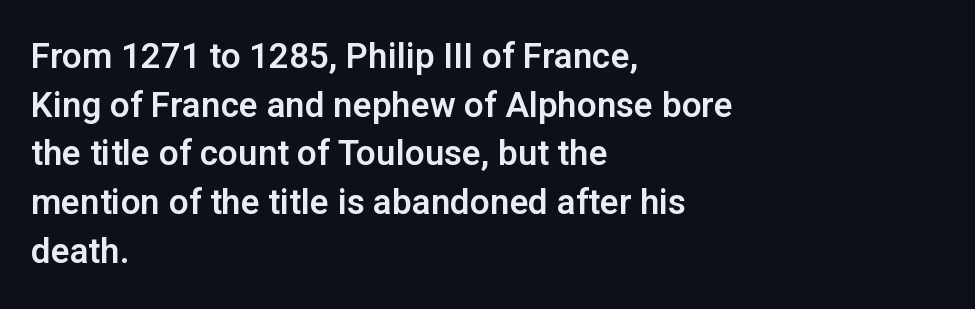
The image shows 35 px sans-serif type, upright; set left-aligned, normal line spacing (1.39x), normal letter spacing, not underlined; low stroke contrast and a medium x-height.
